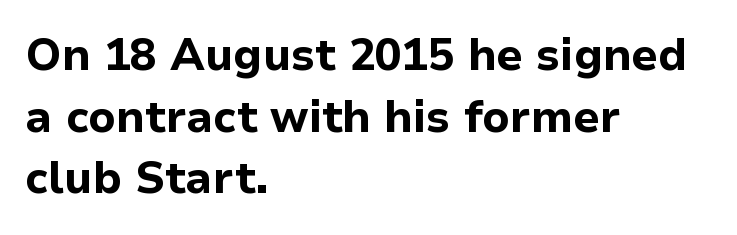
Q: Is the text bold? A: Yes.
Q: Is the text italic (slanted)? A: No, it is upright.
Q: Is the typeface a serif or a sans-serif typeface? A: Sans-serif.
Q: Is the text underlined? A: No.
Q: How is the paragraph aligned? A: Left-aligned.
Q: Is the spacing between letters normal or unusually wide? A: Normal.
Q: Is the spacing between lines tight, normal or loose? A: Normal.
Q: Width (condensed, normal, or wide)? A: Normal.
Q: Stroke contrast? A: Low.
Q: x-height? A: Medium.
Q: Monospaced? A: No.
